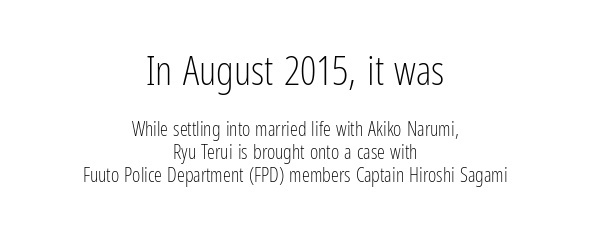
Q: Is the text bold? A: No.
Q: Is the text italic (slanted)? A: No, it is upright.
Q: Is the typeface a serif or a sans-serif typeface? A: Sans-serif.
Q: Is the text underlined? A: No.
Q: How is the paragraph aligned? A: Centered.
Q: Is the spacing between letters normal or unusually wide? A: Normal.
Q: Is the spacing between lines tight, normal or loose? A: Tight.
Q: Which block of text is set in a larger size, the first (top) or the second (bottom)? A: The first (top) one.
Q: Width (condensed, normal, or wide)? A: Condensed.
Q: Stroke contrast? A: Low.
Q: x-height? A: Medium.
Q: Monospaced? A: No.
